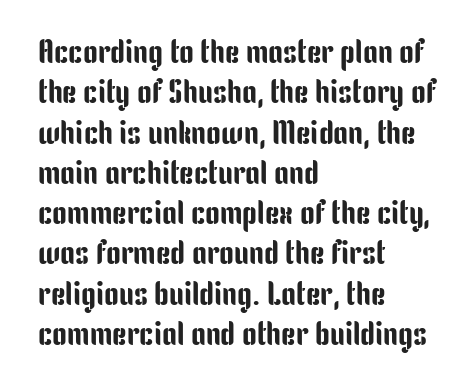
The image shows 33 px condensed sans-serif type, upright; set left-aligned, line spacing 1.22x, normal letter spacing, not underlined; low stroke contrast and a medium x-height.
